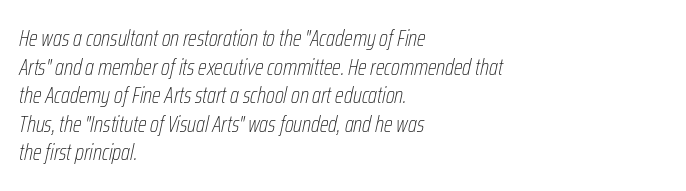
Q: Is the text bold? A: No.
Q: Is the text italic (slanted)? A: Yes, it leans right by about 12 degrees.
Q: Is the text underlined? A: No.
Q: How is the paragraph aligned? A: Left-aligned.
Q: Is the spacing between letters normal or unusually wide? A: Normal.
